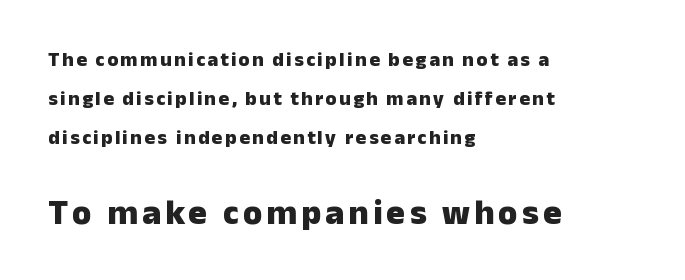
The image shows 35 px heavy sans-serif type, upright; set left-aligned, loose line spacing (1.94x), not underlined; the second (bottom) block is 1.75x larger; low stroke contrast and a medium x-height.
